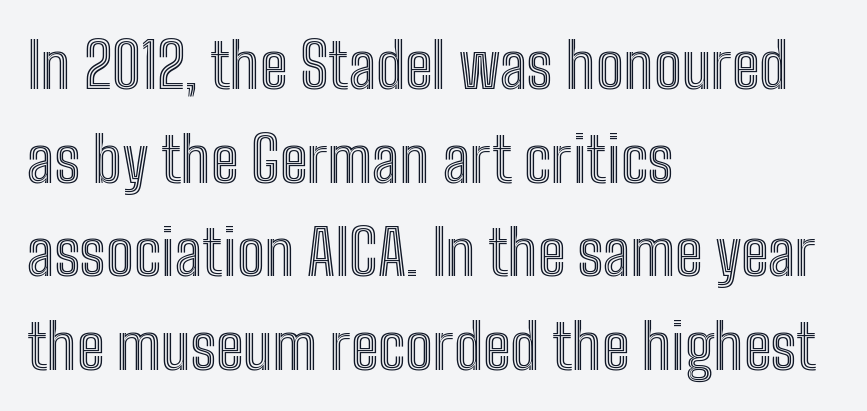
Q: Is the text italic (slanted)? A: No, it is upright.
Q: Is the text underlined? A: No.
Q: How is the paragraph aligned? A: Left-aligned.
Q: Is the spacing between letters normal or unusually wide? A: Normal.
Q: Is the spacing between lines tight, normal or loose? A: Normal.
Q: Width (condensed, normal, or wide)? A: Condensed.
Q: x-height? A: Medium.
Q: Monospaced? A: No.
